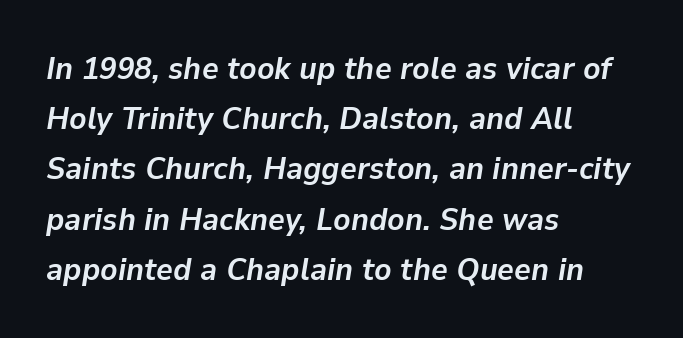
Q: Is the text bold? A: Yes.
Q: Is the text italic (slanted)? A: Yes, it leans right by about 9 degrees.
Q: Is the text underlined? A: No.
Q: How is the paragraph aligned? A: Left-aligned.
Q: Is the spacing between letters normal or unusually wide? A: Normal.
Q: Is the spacing between lines tight, normal or loose? A: Normal.
Q: Width (condensed, normal, or wide)? A: Normal.
Q: Stroke contrast? A: Low.
Q: x-height? A: Medium.
Q: Monospaced? A: No.
